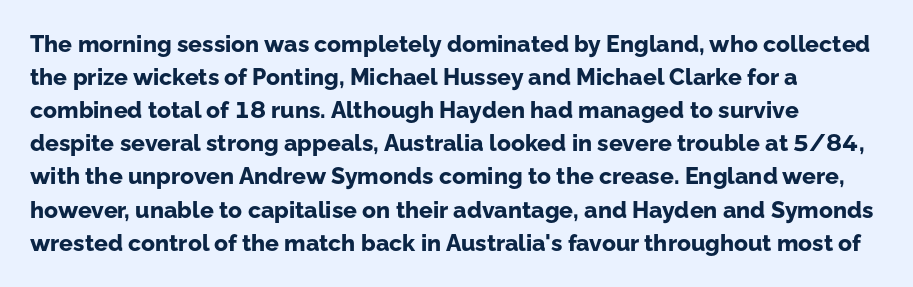
Q: Is the text bold? A: Yes.
Q: Is the text italic (slanted)? A: No, it is upright.
Q: Is the text underlined? A: No.
Q: How is the paragraph aligned? A: Left-aligned.
Q: Is the spacing between letters normal or unusually wide? A: Normal.
Q: Is the spacing between lines tight, normal or loose? A: Normal.
